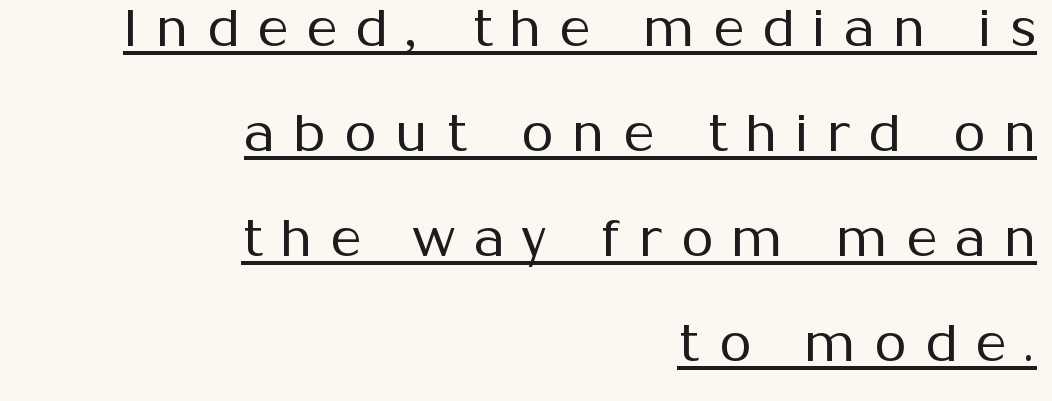
The image shows 52 px regular-weight sans-serif type, upright; set right-aligned, loose line spacing (2.02x), unusually wide letter spacing (+0.36 em), underlined; medium stroke contrast and a medium x-height.
